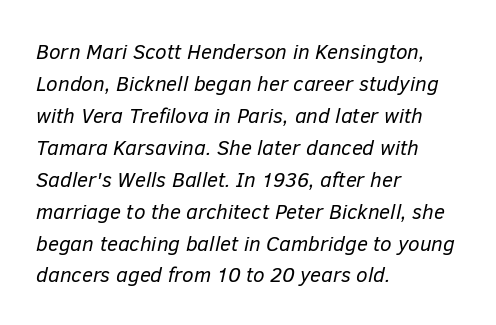
Q: Is the text bold? A: No.
Q: Is the text italic (slanted)? A: Yes, it leans right by about 12 degrees.
Q: Is the text underlined? A: No.
Q: How is the paragraph aligned? A: Left-aligned.
Q: Is the spacing between letters normal or unusually wide? A: Normal.
Q: Is the spacing between lines tight, normal or loose? A: Normal.
